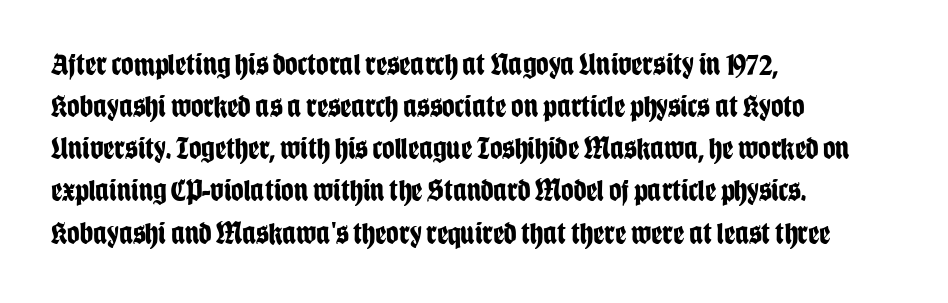
The letters carry no serifs — their stems end cleanly without finishing strokes. Line spacing here is normal. Stroke thickness is high; the sample reads as a true bold. The rendering uses natural spacing where letterforms have individual widths. The gaps between neighbouring characters are ordinary and unremarkable.
